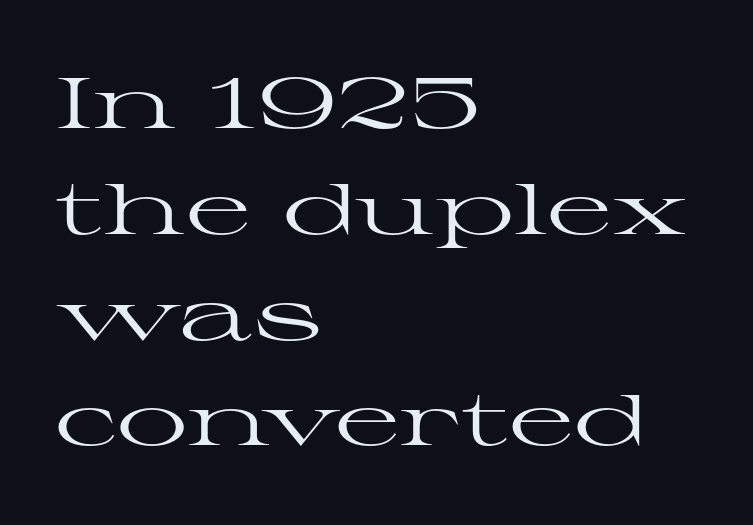
Q: Is the text bold? A: No.
Q: Is the text italic (slanted)? A: No, it is upright.
Q: Is the typeface a serif or a sans-serif typeface? A: Serif.
Q: Is the text underlined? A: No.
Q: How is the paragraph aligned? A: Left-aligned.
Q: Is the spacing between letters normal or unusually wide? A: Normal.
Q: Is the spacing between lines tight, normal or loose? A: Normal.
Q: Width (condensed, normal, or wide)? A: Wide.
Q: Stroke contrast? A: High.
Q: x-height? A: Medium.
Q: Monospaced? A: No.
